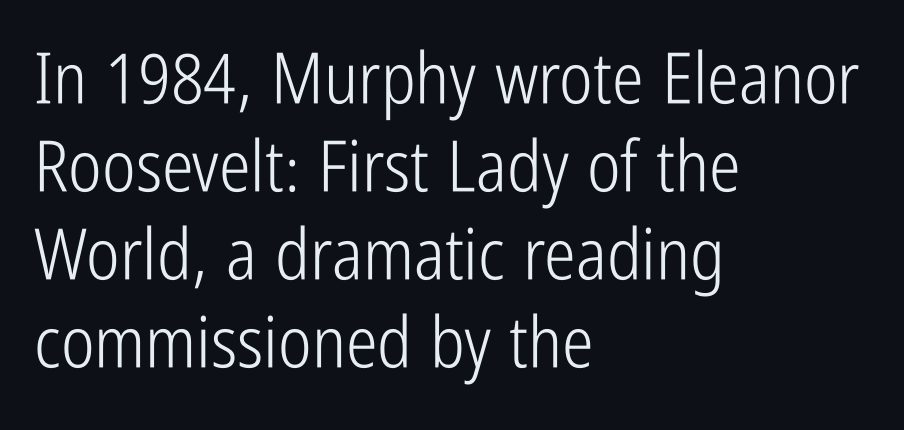
Q: Is the text bold? A: No.
Q: Is the text italic (slanted)? A: No, it is upright.
Q: Is the typeface a serif or a sans-serif typeface? A: Sans-serif.
Q: Is the text underlined? A: No.
Q: How is the paragraph aligned? A: Left-aligned.
Q: Is the spacing between letters normal or unusually wide? A: Normal.
Q: Width (condensed, normal, or wide)? A: Condensed.
Q: Stroke contrast? A: Low.
Q: x-height? A: Medium.
Q: Monospaced? A: No.
